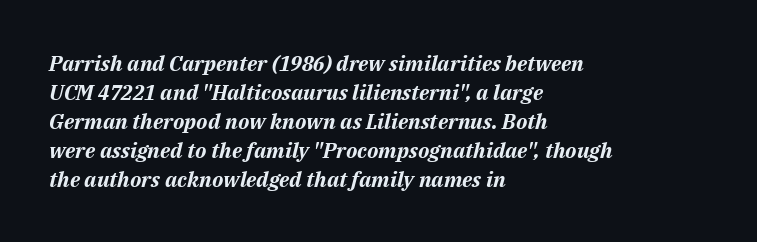
{"italic": "yes", "lean": "right", "slant_degrees": 14, "bold": "yes", "underline": "no", "align": "left", "line_spacing": "normal", "line_spacing_ratio": 1.38, "letter_spacing": "normal", "letter_spacing_em": 0.0, "glyph_px": 21}
